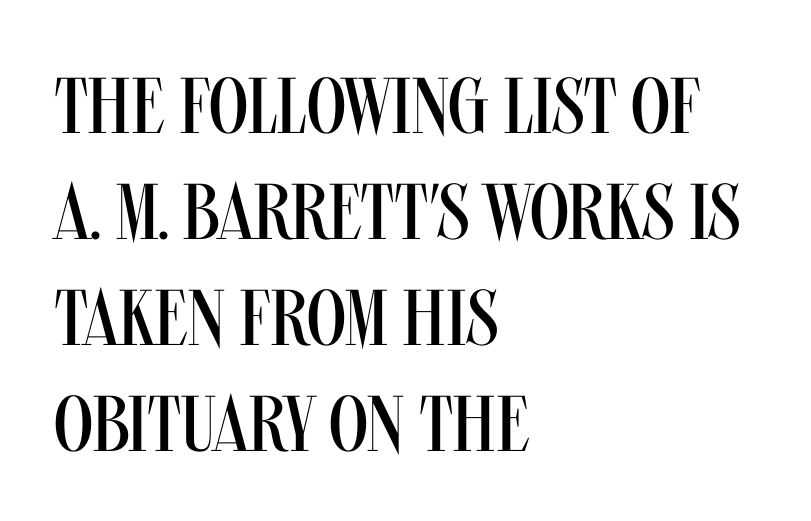
Q: Is the text bold? A: No.
Q: Is the text italic (slanted)? A: No, it is upright.
Q: Is the typeface a serif or a sans-serif typeface? A: Sans-serif.
Q: Is the text underlined? A: No.
Q: How is the paragraph aligned? A: Left-aligned.
Q: Is the spacing between letters normal or unusually wide? A: Normal.
Q: Is the spacing between lines tight, normal or loose? A: Normal.
Q: Width (condensed, normal, or wide)? A: Condensed.
Q: Stroke contrast? A: Medium.
Q: x-height? A: Large.
Q: Monospaced? A: No.
